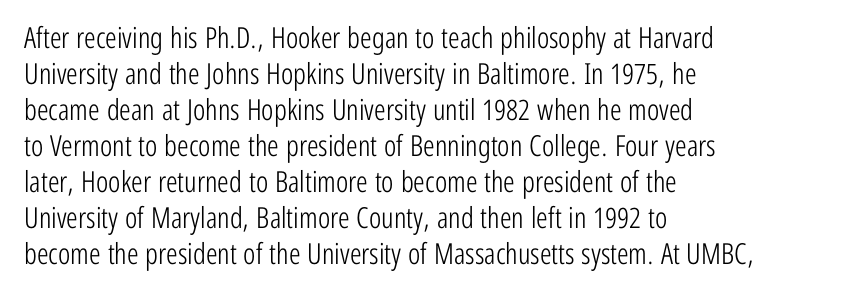
The image shows 29 px light, condensed sans-serif type, upright; set left-aligned, line spacing 1.24x, normal letter spacing, not underlined; low stroke contrast and a medium x-height.
